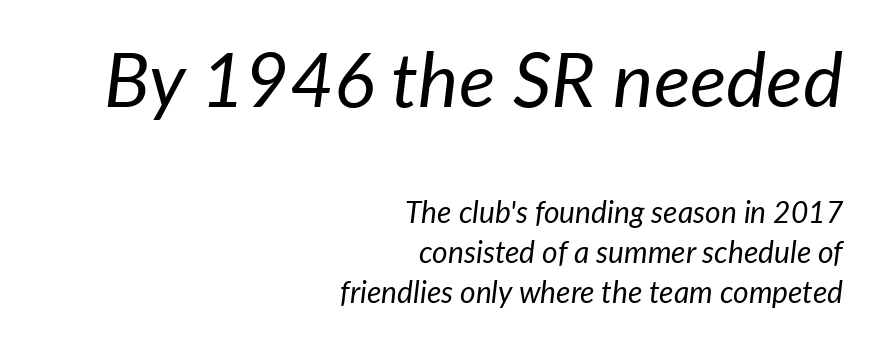
The image shows 76 px regular-weight type, italic (leaning right); set right-aligned, normal line spacing (1.33x), normal letter spacing, not underlined; the first (top) block is 2.53x larger; low stroke contrast and a medium x-height.
